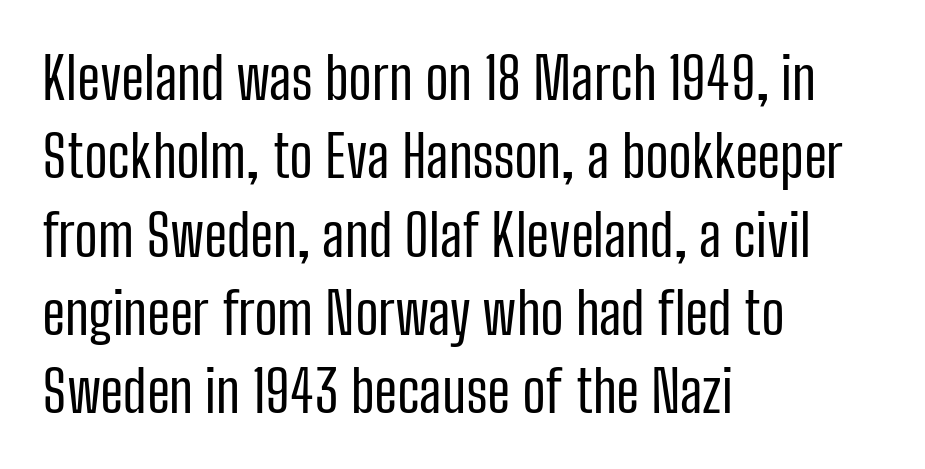
{"serif": "no", "italic": "no", "bold": "no", "weight": "regular", "width": "condensed", "stroke_contrast": "low", "x_height": "medium", "monospaced": "no", "underline": "no", "align": "left", "line_spacing": "normal", "line_spacing_ratio": 1.35, "letter_spacing": "normal", "letter_spacing_em": 0.0, "glyph_px": 58}
